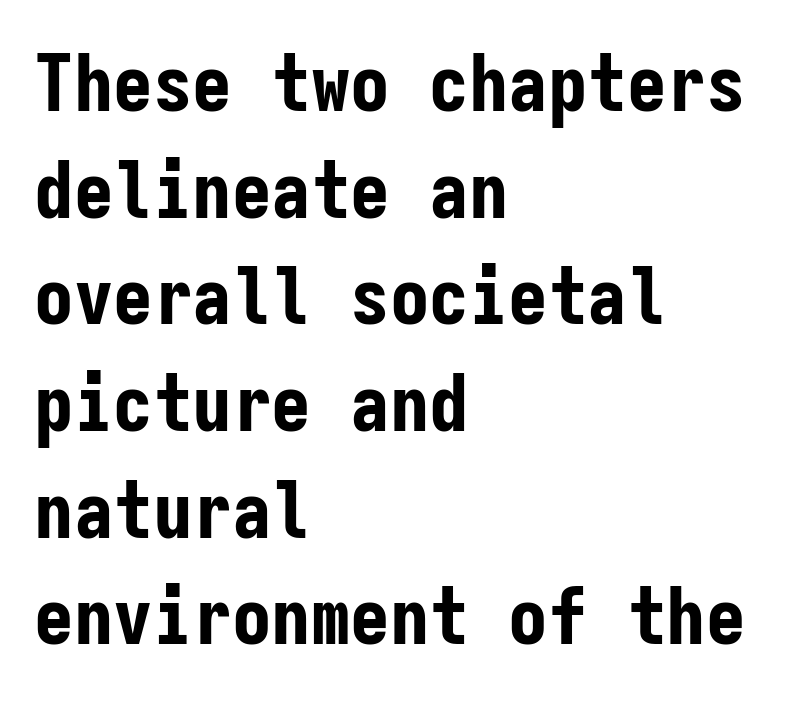
The image shows 79 px bold, condensed sans-serif type, upright, monospaced; set left-aligned, normal line spacing (1.35x), normal letter spacing, not underlined; low stroke contrast and a medium x-height.
